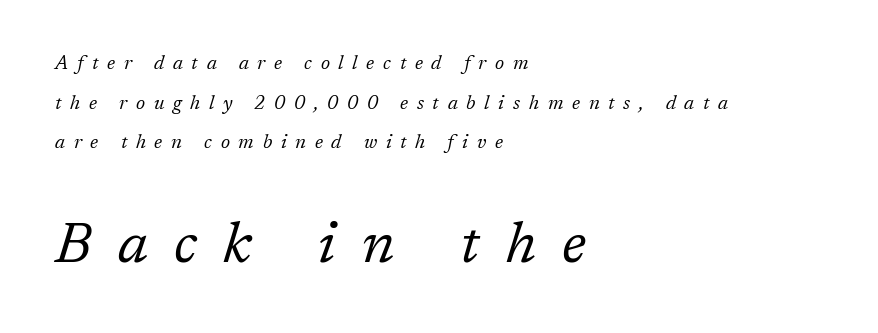
{"serif": "yes", "italic": "yes", "lean": "right", "slant_degrees": 17, "bold": "no", "weight": "regular", "width": "normal", "stroke_contrast": "low", "x_height": "medium", "monospaced": "no", "underline": "no", "align": "left", "line_spacing": "loose", "line_spacing_ratio": 2.09, "letter_spacing": "wide", "letter_spacing_em": 0.46, "larger_block": "second", "size_ratio": 3.0, "glyph_px": 57}
